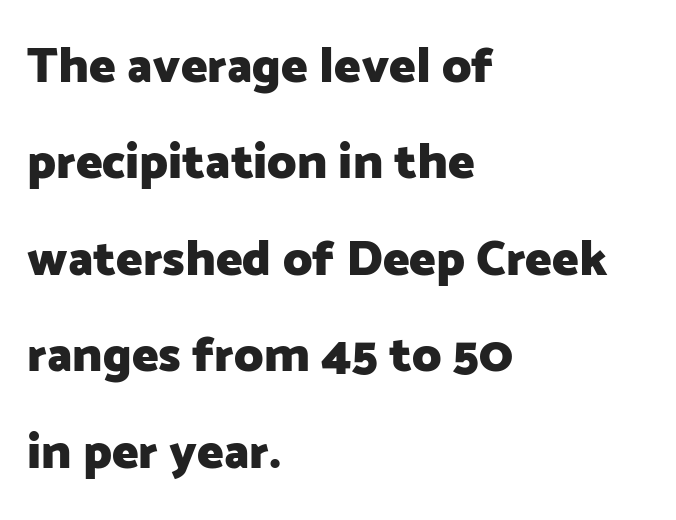
{"serif": "no", "italic": "no", "bold": "yes", "weight": "heavy", "width": "normal", "stroke_contrast": "low", "x_height": "medium", "monospaced": "no", "underline": "no", "align": "left", "line_spacing": "loose", "line_spacing_ratio": 1.93, "letter_spacing": "normal", "letter_spacing_em": 0.0, "glyph_px": 50}
